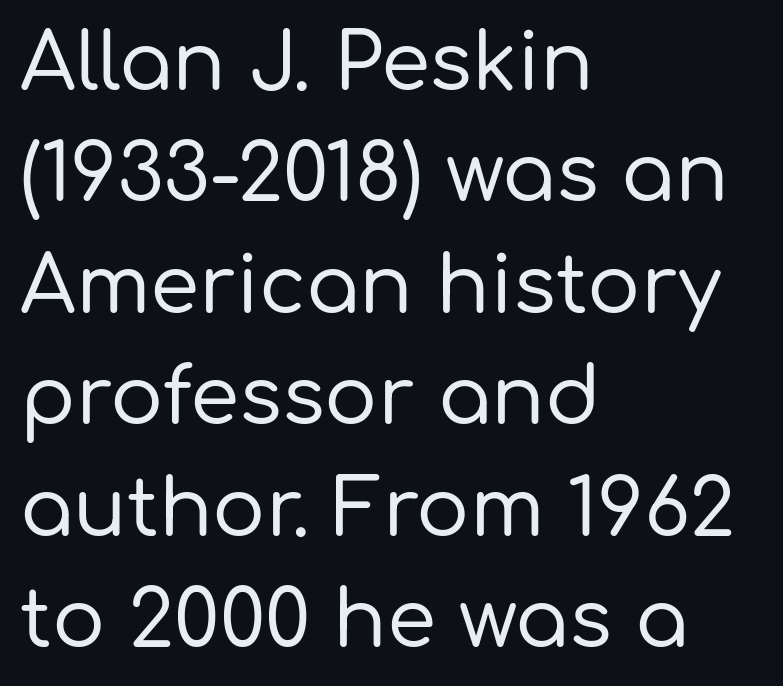
The image shows 79 px sans-serif type, upright; set left-aligned, normal line spacing (1.41x), normal letter spacing, not underlined; low stroke contrast and a medium x-height.
